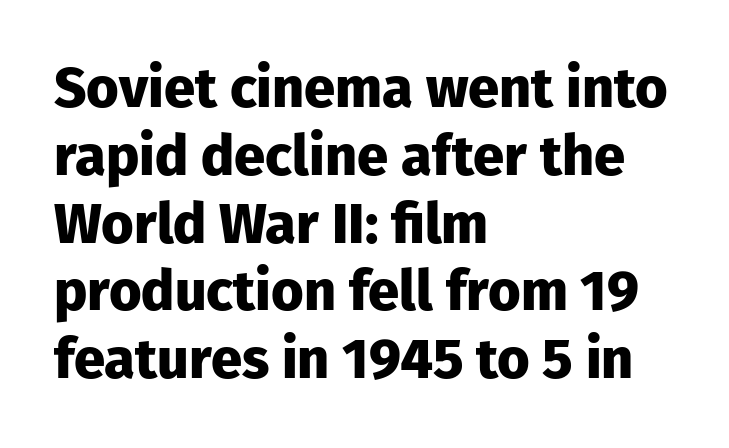
Q: Is the text bold? A: Yes.
Q: Is the text italic (slanted)? A: No, it is upright.
Q: Is the typeface a serif or a sans-serif typeface? A: Sans-serif.
Q: Is the text underlined? A: No.
Q: How is the paragraph aligned? A: Left-aligned.
Q: Is the spacing between letters normal or unusually wide? A: Normal.
Q: Width (condensed, normal, or wide)? A: Normal.
Q: Stroke contrast? A: Low.
Q: x-height? A: Medium.
Q: Monospaced? A: No.
